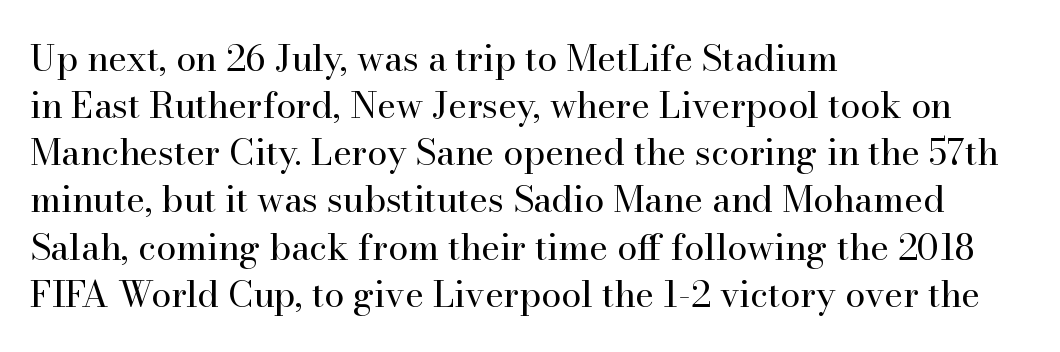
Style check: upright. Is there much room between lines? A standard amount, neither cramped nor airy. Letters rest on an invisible, unmarked baseline. How are the letters spaced? Ordinarily, with no added tracking. Is this a fixed-width face? No — the glyphs have proportional, varying widths. Each line starts at the same left margin while the right side varies.
